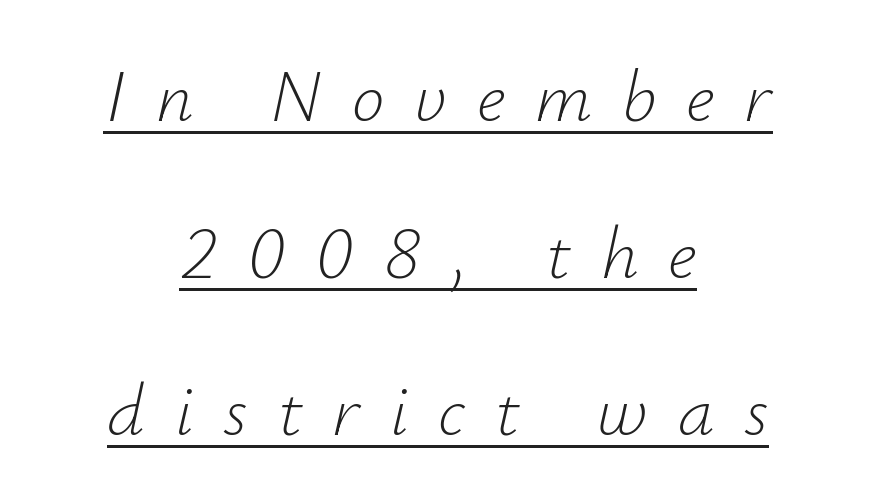
The image shows 73 px light type, italic (leaning right); set centered, loose line spacing (2.15x), unusually wide letter spacing (+0.41 em), underlined; low stroke contrast and a small x-height.
